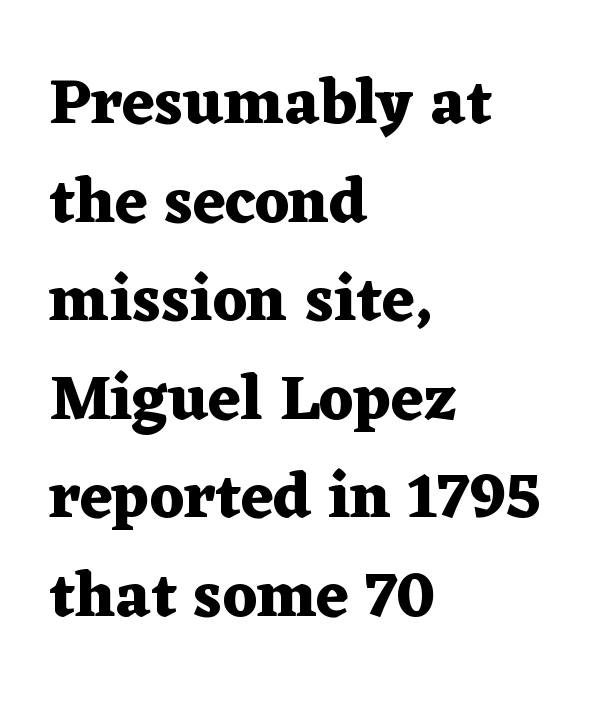
These lines are set flush left with a ragged right edge. The space between consecutive lines is moderate. This is roman type, the default non-slanted kind. Thick stems and heavy bowls — unmistakably bold.
